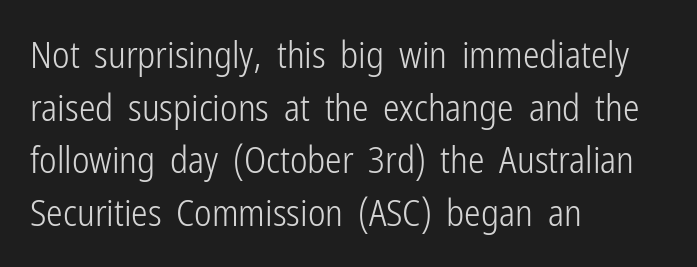
{"serif": "no", "italic": "no", "bold": "no", "weight": "light", "width": "condensed", "stroke_contrast": "low", "x_height": "medium", "monospaced": "no", "underline": "no", "align": "left", "line_spacing": "normal", "line_spacing_ratio": 1.42, "letter_spacing": "normal", "letter_spacing_em": 0.0, "glyph_px": 37}
